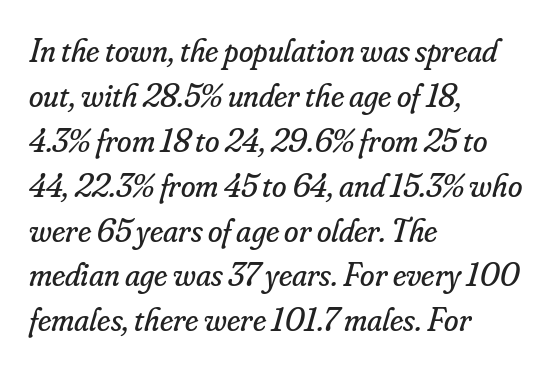
The image shows 33 px regular-weight serif type, italic (leaning right); set left-aligned, normal line spacing (1.36x), normal letter spacing, not underlined; low stroke contrast and a small x-height.
